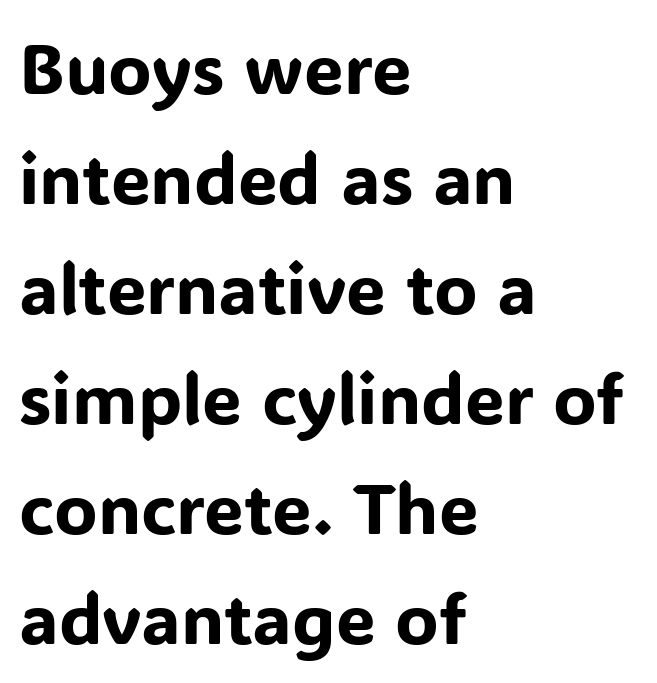
{"serif": "no", "italic": "no", "width": "normal", "stroke_contrast": "low", "x_height": "medium", "monospaced": "no", "underline": "no", "align": "left", "line_spacing": "normal", "line_spacing_ratio": 1.55, "letter_spacing": "normal", "letter_spacing_em": 0.0, "glyph_px": 71}
